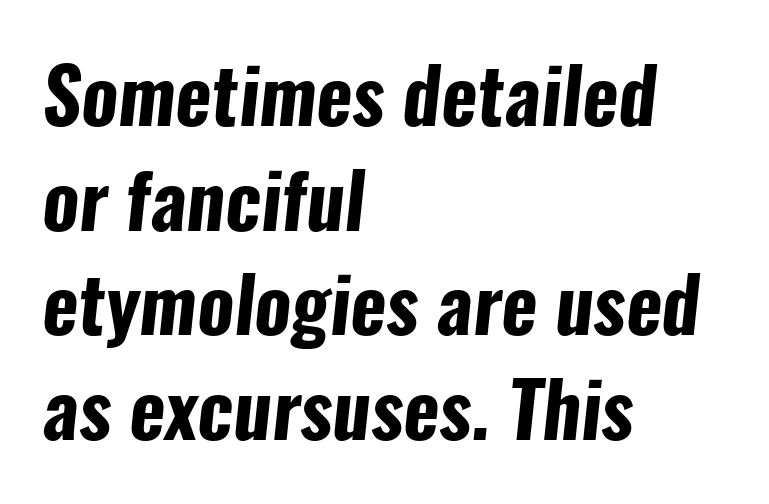
Has an underline been added? It has not. Character widths vary here, with narrow letters taking less room than wide ones. Here the glyphs are tracked normally, forming tight word shapes. Typographically, this falls in the sans-serif category. Students, observe: this is what conventionally led text looks like.
